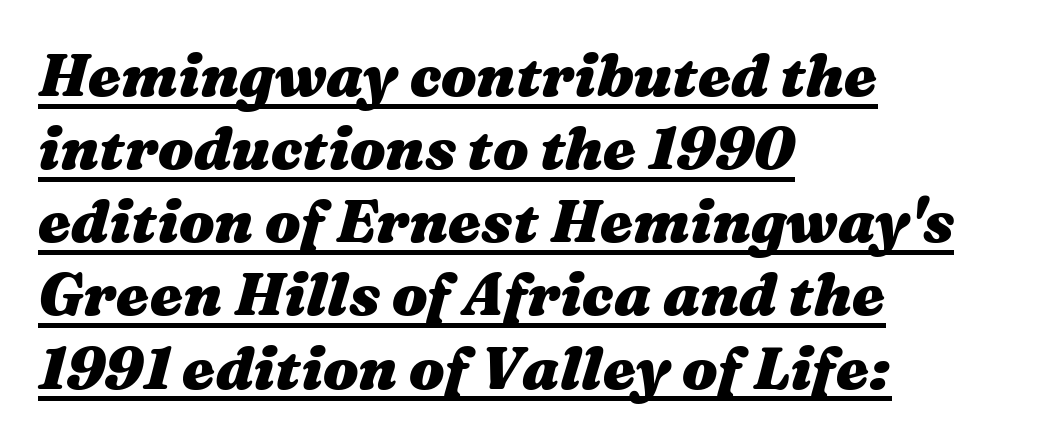
{"italic": "yes", "lean": "right", "slant_degrees": 16, "bold": "yes", "weight": "heavy", "width": "wide", "stroke_contrast": "medium", "x_height": "medium", "monospaced": "no", "underline": "yes", "align": "left", "line_spacing_ratio": 1.24, "letter_spacing": "normal", "letter_spacing_em": 0.0, "glyph_px": 59}
